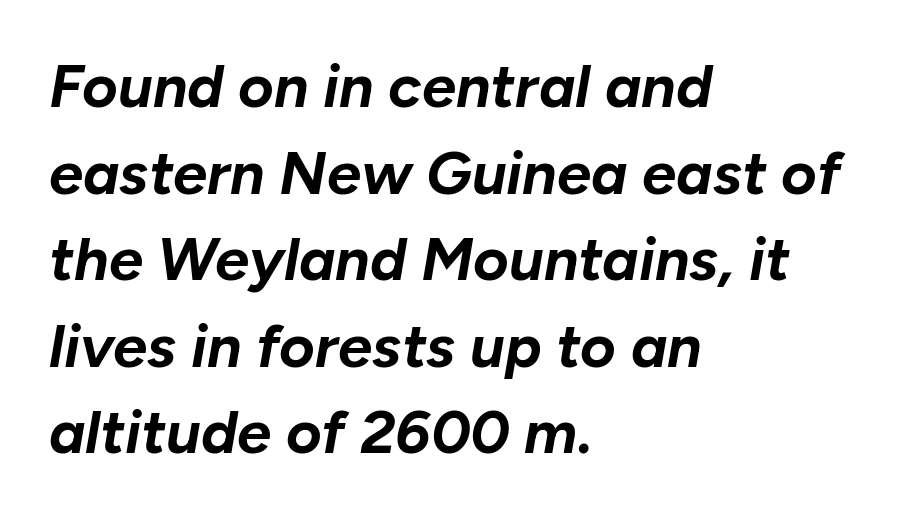
{"italic": "yes", "lean": "right", "slant_degrees": 10, "bold": "yes", "weight": "bold", "width": "normal", "stroke_contrast": "low", "x_height": "medium", "monospaced": "no", "underline": "no", "align": "left", "line_spacing": "normal", "line_spacing_ratio": 1.42, "letter_spacing": "normal", "letter_spacing_em": 0.0, "glyph_px": 61}
